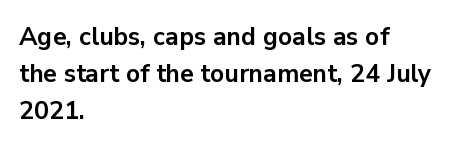
{"italic": "no", "bold": "yes", "underline": "no", "align": "left", "line_spacing": "normal", "line_spacing_ratio": 1.49, "letter_spacing": "normal", "letter_spacing_em": 0.0, "glyph_px": 25}
